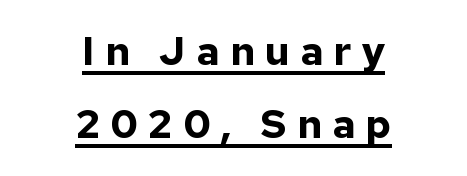
Q: Is the text bold? A: Yes.
Q: Is the text italic (slanted)? A: No, it is upright.
Q: Is the typeface a serif or a sans-serif typeface? A: Sans-serif.
Q: Is the text underlined? A: Yes.
Q: How is the paragraph aligned? A: Centered.
Q: Is the spacing between letters normal or unusually wide? A: Unusually wide.
Q: Width (condensed, normal, or wide)? A: Normal.
Q: Stroke contrast? A: Low.
Q: x-height? A: Medium.
Q: Monospaced? A: No.
